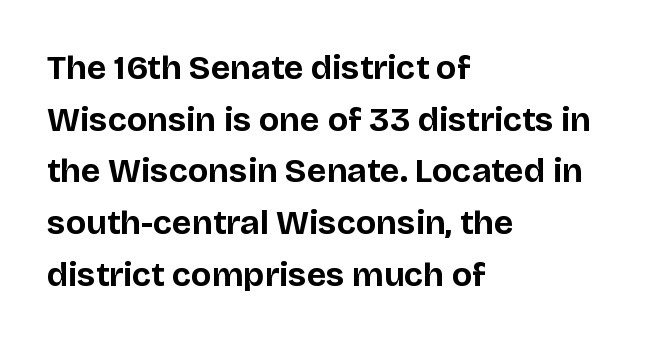
The image shows 34 px bold sans-serif type, upright; set left-aligned, normal line spacing (1.52x), normal letter spacing, not underlined; low stroke contrast and a large x-height.
